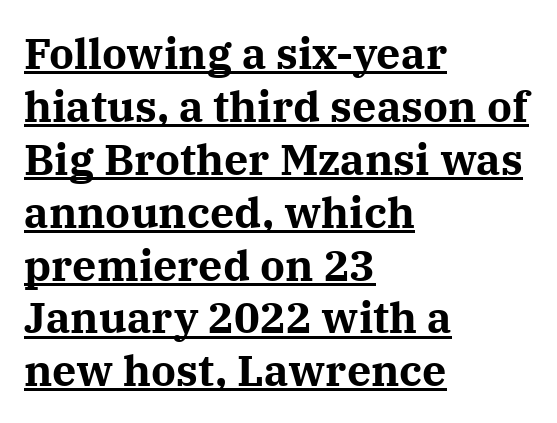
Q: Is the text bold? A: Yes.
Q: Is the text italic (slanted)? A: No, it is upright.
Q: Is the typeface a serif or a sans-serif typeface? A: Serif.
Q: Is the text underlined? A: Yes.
Q: How is the paragraph aligned? A: Left-aligned.
Q: Is the spacing between letters normal or unusually wide? A: Normal.
Q: Width (condensed, normal, or wide)? A: Normal.
Q: Stroke contrast? A: Medium.
Q: x-height? A: Medium.
Q: Monospaced? A: No.
